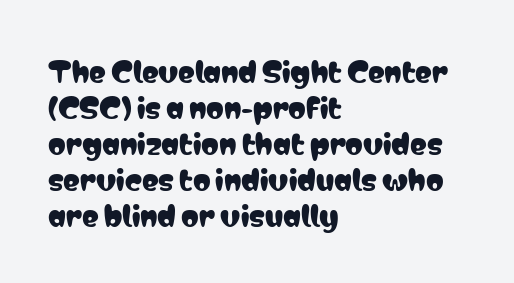
{"serif": "no", "italic": "no", "width": "condensed", "stroke_contrast": "low", "x_height": "medium", "monospaced": "no", "underline": "no", "align": "left", "line_spacing": "normal", "line_spacing_ratio": 1.29, "letter_spacing": "normal", "letter_spacing_em": 0.0, "glyph_px": 28}
